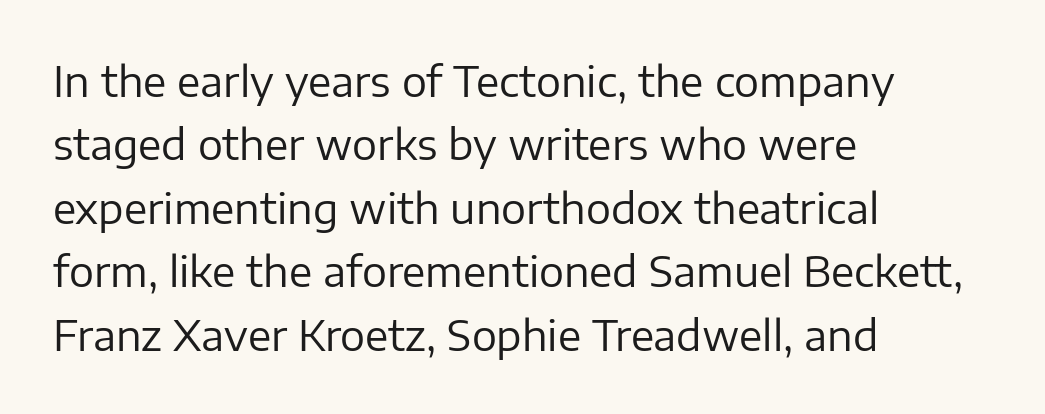
{"serif": "no", "italic": "no", "bold": "no", "weight": "regular", "width": "normal", "stroke_contrast": "low", "x_height": "medium", "monospaced": "no", "underline": "no", "align": "left", "line_spacing": "normal", "line_spacing_ratio": 1.51, "letter_spacing": "normal", "letter_spacing_em": 0.0, "glyph_px": 42}
